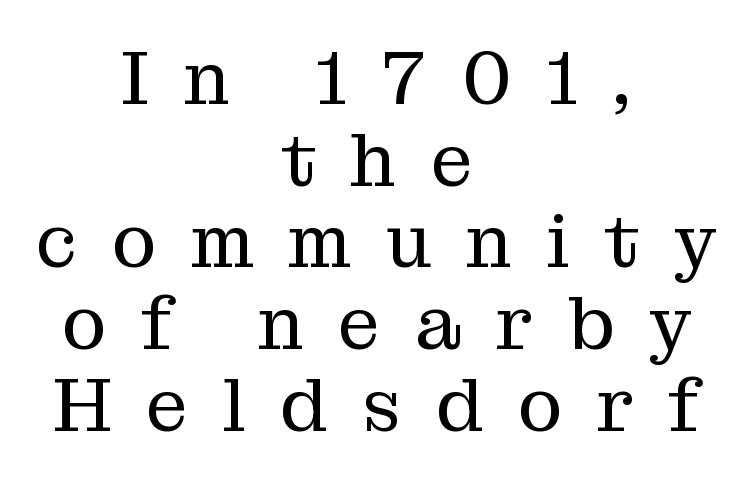
You could not count columns in this text — the font is proportionally spaced. Type without underlining. Words appear elongated and porous because spacing is wide. Very little white space separates one row of letters from the next. It's the straight-up-and-down kind of type.
